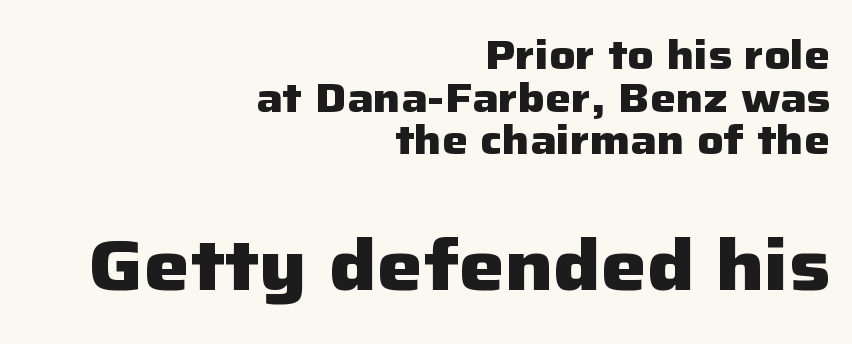
Leading: reduced. Is the type bold? Yes — the strokes are clearly thick and heavy. This sample has the flowing, uneven cadence of proportional lettering. The passage shown is typeset with a sans-serif family.
